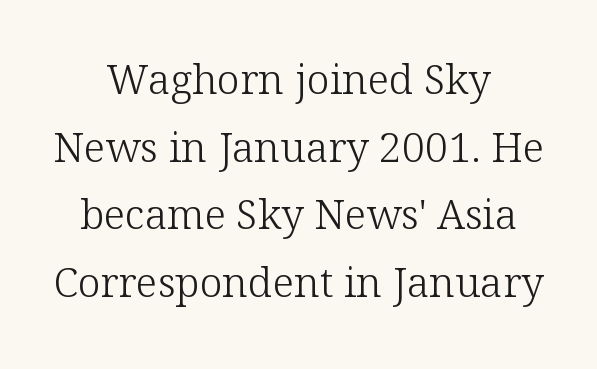
{"serif": "yes", "italic": "no", "bold": "no", "weight": "light", "width": "normal", "stroke_contrast": "low", "x_height": "medium", "monospaced": "no", "underline": "no", "align": "center", "line_spacing": "normal", "line_spacing_ratio": 1.65, "letter_spacing": "normal", "letter_spacing_em": 0.0, "glyph_px": 41}
